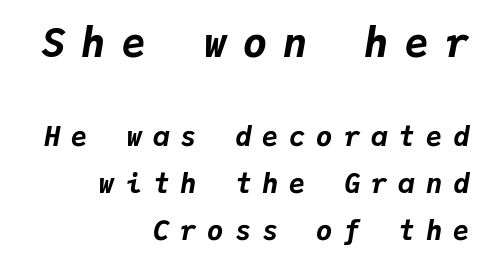
{"italic": "yes", "lean": "right", "slant_degrees": 9, "bold": "yes", "weight": "bold", "width": "normal", "stroke_contrast": "low", "x_height": "medium", "monospaced": "yes", "underline": "no", "align": "right", "line_spacing_ratio": 1.73, "letter_spacing": "wide", "letter_spacing_em": 0.41, "larger_block": "first", "size_ratio": 1.48, "glyph_px": 40}
